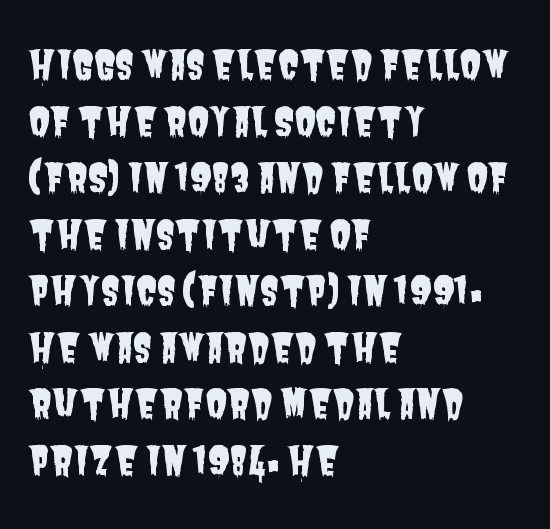
{"serif": "no", "width": "condensed", "stroke_contrast": "low", "x_height": "large", "monospaced": "no", "underline": "no", "align": "left", "line_spacing": "normal", "line_spacing_ratio": 1.45, "letter_spacing": "normal", "letter_spacing_em": 0.0, "glyph_px": 39}
